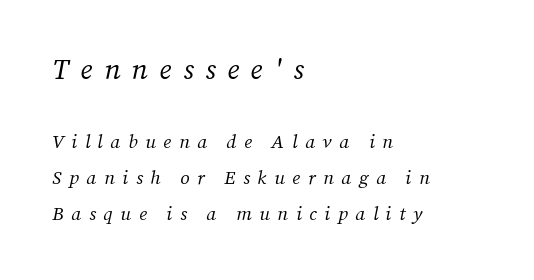
The image shows 29 px regular-weight serif type, italic (leaning right); set left-aligned, loose line spacing (1.9x), unusually wide letter spacing (+0.4 em), not underlined; the first (top) block is 1.53x larger; medium stroke contrast and a medium x-height.
